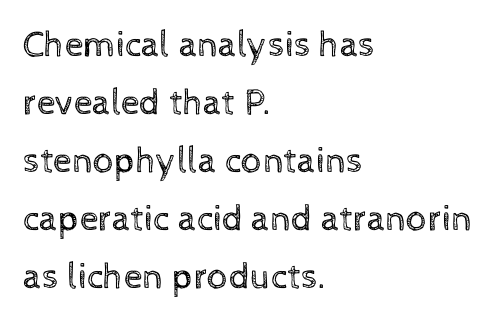
The image shows 37 px regular-weight type, upright; set left-aligned, normal line spacing (1.57x), normal letter spacing, not underlined; a medium x-height.
